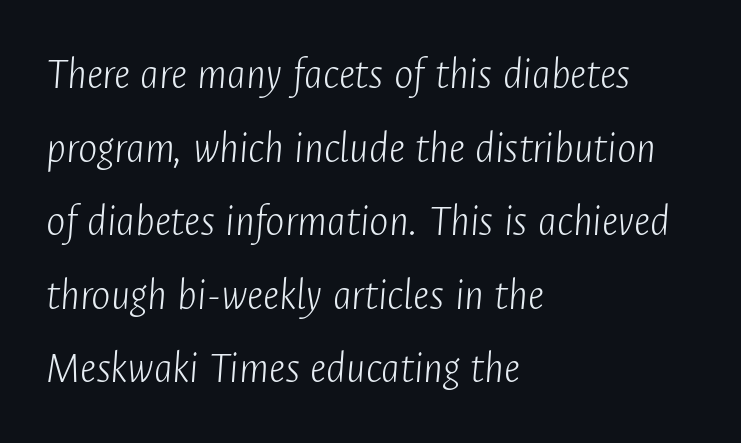
{"italic": "yes", "lean": "right", "slant_degrees": 4, "bold": "no", "weight": "light", "width": "condensed", "stroke_contrast": "low", "x_height": "medium", "monospaced": "no", "underline": "no", "align": "left", "line_spacing": "normal", "line_spacing_ratio": 1.6, "letter_spacing": "normal", "letter_spacing_em": 0.0, "glyph_px": 46}
